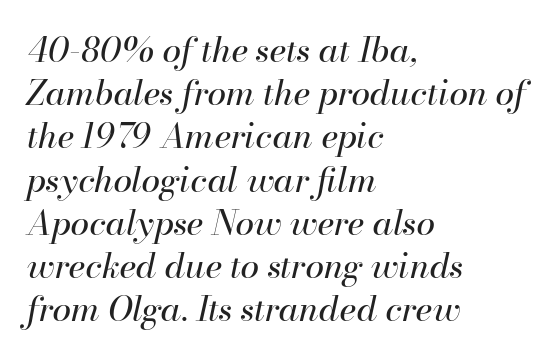
{"italic": "yes", "lean": "right", "slant_degrees": 13, "bold": "no", "weight": "regular", "width": "normal", "stroke_contrast": "high", "x_height": "small", "monospaced": "no", "underline": "no", "align": "left", "line_spacing": "normal", "line_spacing_ratio": 1.27, "letter_spacing": "normal", "letter_spacing_em": 0.0, "glyph_px": 34}
